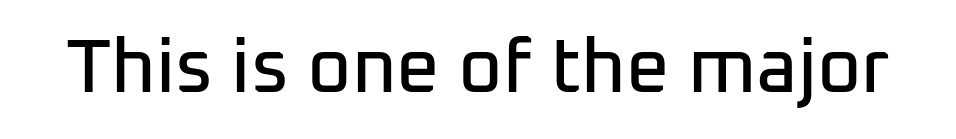
This sample has the flowing, uneven cadence of proportional lettering. This sample uses an upright cut, with every glyph sitting square on the baseline. Unlike a traditional serif, this face leaves its strokes unadorned. Between one letter and the next there's only the usual sliver of space. Lines of text with bare space underneath.
